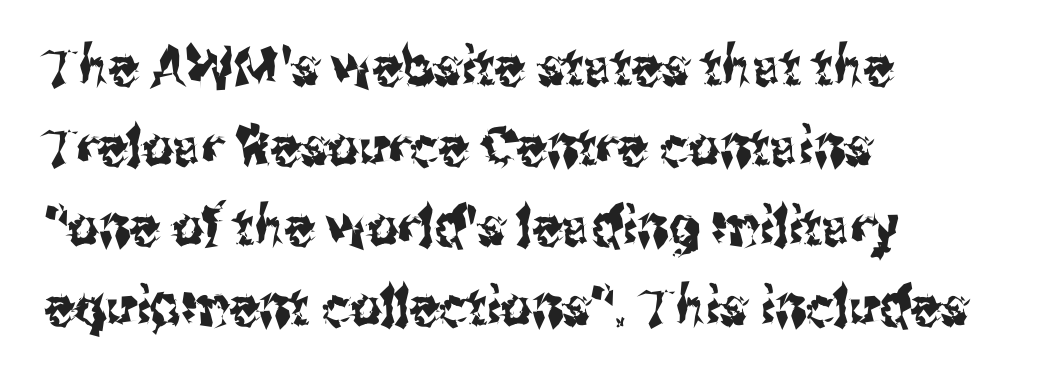
These lines were composed using upright roman letters. The line texture is even and compact thanks to regular tracking. The rows are spaced the way most documents space them. The strip under each line holds only bare page. Character widths vary here, with narrow letters taking less room than wide ones.
